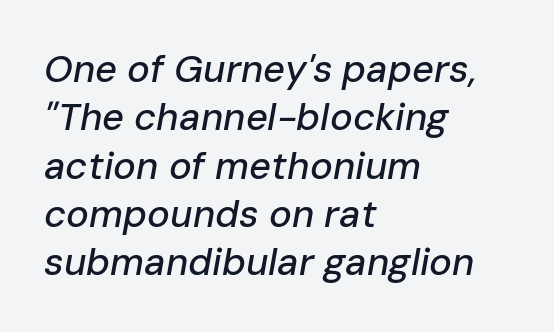
{"italic": "yes", "lean": "right", "slant_degrees": 10, "width": "normal", "stroke_contrast": "low", "x_height": "medium", "monospaced": "no", "underline": "no", "align": "left", "line_spacing": "normal", "line_spacing_ratio": 1.27, "letter_spacing": "normal", "letter_spacing_em": 0.0, "glyph_px": 38}
